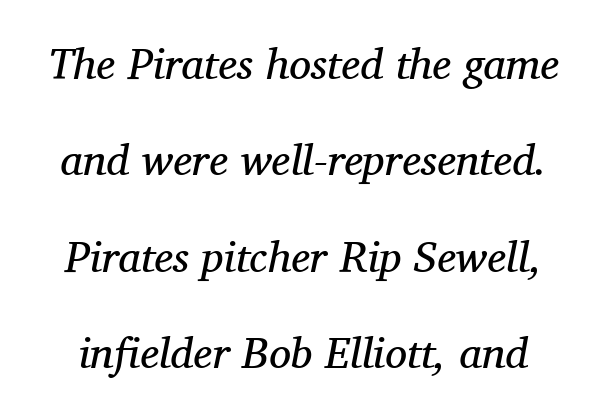
The image shows 44 px regular-weight serif type, italic (leaning right); set loose line spacing (2.19x), normal letter spacing, not underlined; medium stroke contrast and a medium x-height.
